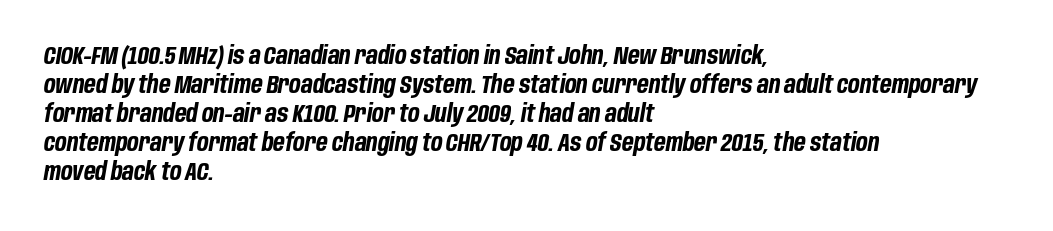
The image shows 24 px bold type, italic (leaning right); set left-aligned, line spacing 1.21x, normal letter spacing, not underlined.
